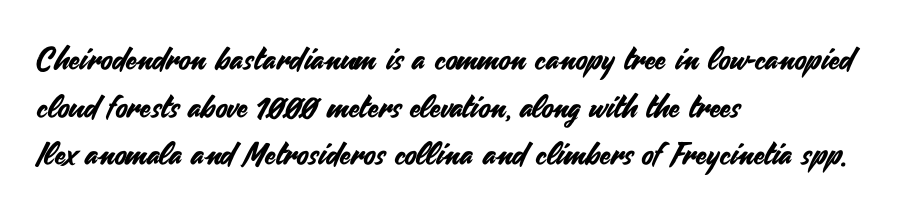
What's the leading like? Ordinary, nothing unusual. The foot of each line stays bare and open. The face used here is a sans, in the tradition of grotesques and geometrics. Spacing between characters is what you'd get straight out of the box. Here the designer chose a conventional face with non-uniform glyph widths.
